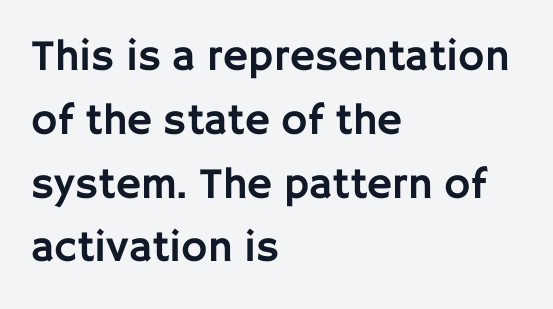
The rag falls on the right side of this text block. Note: no serifs on the glyphs. Letter spacing: default. This is roman type, the default non-slanted kind.
